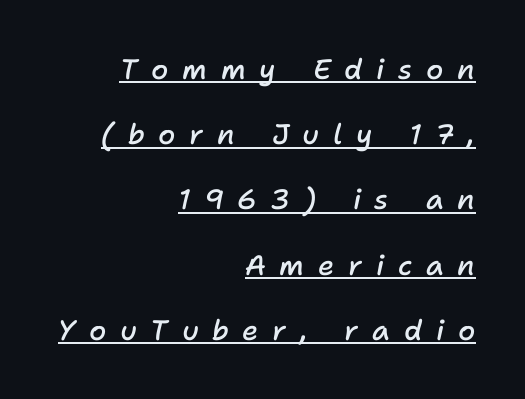
{"italic": "yes", "lean": "right", "slant_degrees": 11, "bold": "semi", "weight": "semibold", "width": "normal", "stroke_contrast": "low", "x_height": "medium", "monospaced": "no", "underline": "yes", "align": "right", "line_spacing": "loose", "line_spacing_ratio": 2.33, "letter_spacing": "wide", "letter_spacing_em": 0.49, "glyph_px": 28}
